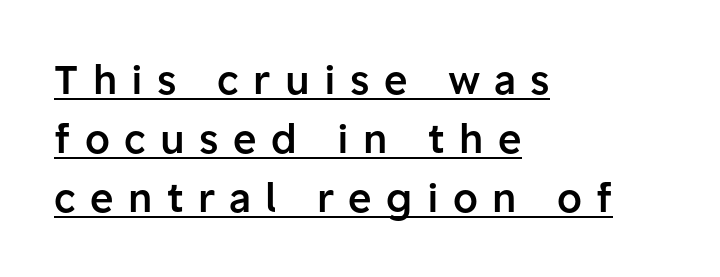
{"serif": "no", "italic": "no", "bold": "semi", "weight": "semibold", "width": "normal", "stroke_contrast": "low", "x_height": "medium", "monospaced": "no", "underline": "yes", "align": "left", "line_spacing": "normal", "line_spacing_ratio": 1.48, "letter_spacing": "wide", "letter_spacing_em": 0.36, "glyph_px": 40}
